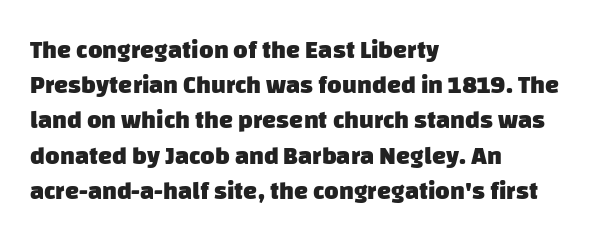
Q: Is the text bold? A: Yes.
Q: Is the text underlined? A: No.
Q: How is the paragraph aligned? A: Left-aligned.
Q: Is the spacing between letters normal or unusually wide? A: Normal.
Q: Is the spacing between lines tight, normal or loose? A: Normal.
